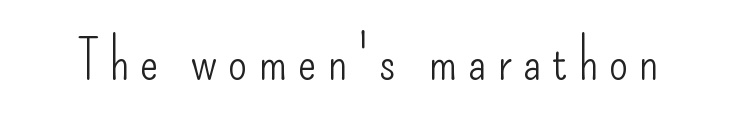
{"serif": "no", "italic": "no", "bold": "no", "weight": "light", "width": "condensed", "stroke_contrast": "low", "x_height": "small", "monospaced": "no", "underline": "no", "letter_spacing": "wide", "letter_spacing_em": 0.2, "glyph_px": 55}
